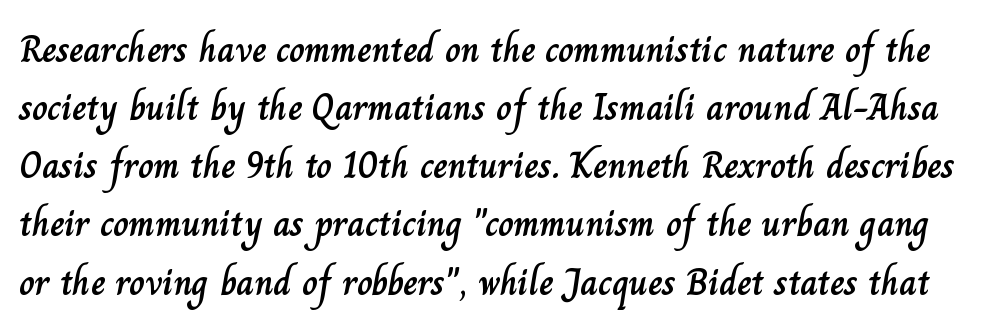
The image shows 38 px text type; set normal line spacing (1.53x), normal letter spacing, not underlined; low stroke contrast and a small x-height.
